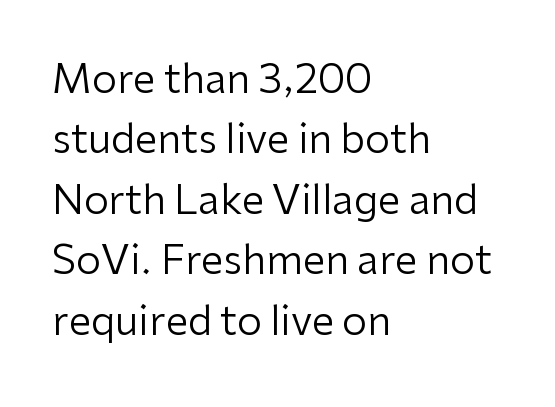
{"serif": "no", "italic": "no", "bold": "no", "weight": "regular", "width": "normal", "stroke_contrast": "low", "x_height": "medium", "monospaced": "no", "underline": "no", "align": "left", "line_spacing": "normal", "line_spacing_ratio": 1.51, "letter_spacing": "normal", "letter_spacing_em": 0.0, "glyph_px": 40}
